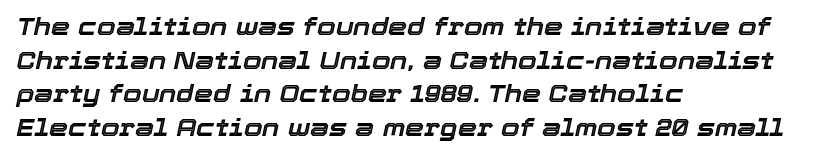
The image shows 24 px text type, italic (leaning right); set left-aligned, normal line spacing (1.4x), normal letter spacing, not underlined.
